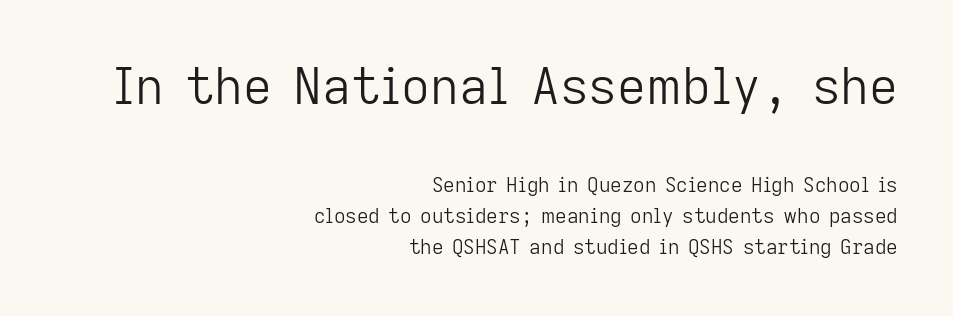
{"serif": "no", "italic": "no", "bold": "no", "weight": "light", "width": "normal", "stroke_contrast": "low", "x_height": "medium", "monospaced": "no", "underline": "no", "align": "right", "line_spacing": "normal", "line_spacing_ratio": 1.55, "letter_spacing": "normal", "letter_spacing_em": 0.0, "larger_block": "first", "size_ratio": 2.5, "glyph_px": 50}
